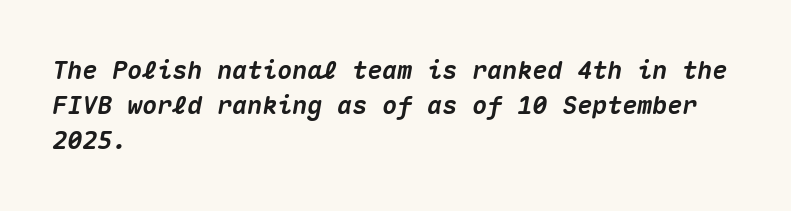
{"italic": "yes", "lean": "right", "slant_degrees": 10, "bold": "yes", "underline": "no", "align": "left", "line_spacing": "normal", "line_spacing_ratio": 1.41, "letter_spacing": "normal", "letter_spacing_em": 0.0, "glyph_px": 25}
